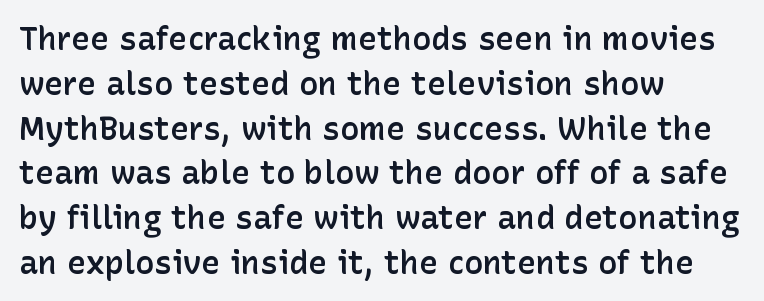
The font family rendered here belongs to the sans-serif group. The font's upright variant was chosen for this text. Students, note that the glyphs here touch the page at normal intervals. A bit beefed up — I'd call it semibold rather than bold.
